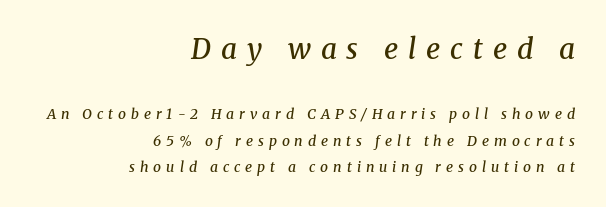
Q: Is the text bold? A: Semi-bold.
Q: Is the text italic (slanted)? A: Yes, it leans right by about 8 degrees.
Q: Is the typeface a serif or a sans-serif typeface? A: Serif.
Q: Is the text underlined? A: No.
Q: How is the paragraph aligned? A: Right-aligned.
Q: Is the spacing between letters normal or unusually wide? A: Unusually wide.
Q: Which block of text is set in a larger size, the first (top) or the second (bottom)? A: The first (top) one.
Q: Width (condensed, normal, or wide)? A: Normal.
Q: Stroke contrast? A: Medium.
Q: x-height? A: Medium.
Q: Monospaced? A: No.
